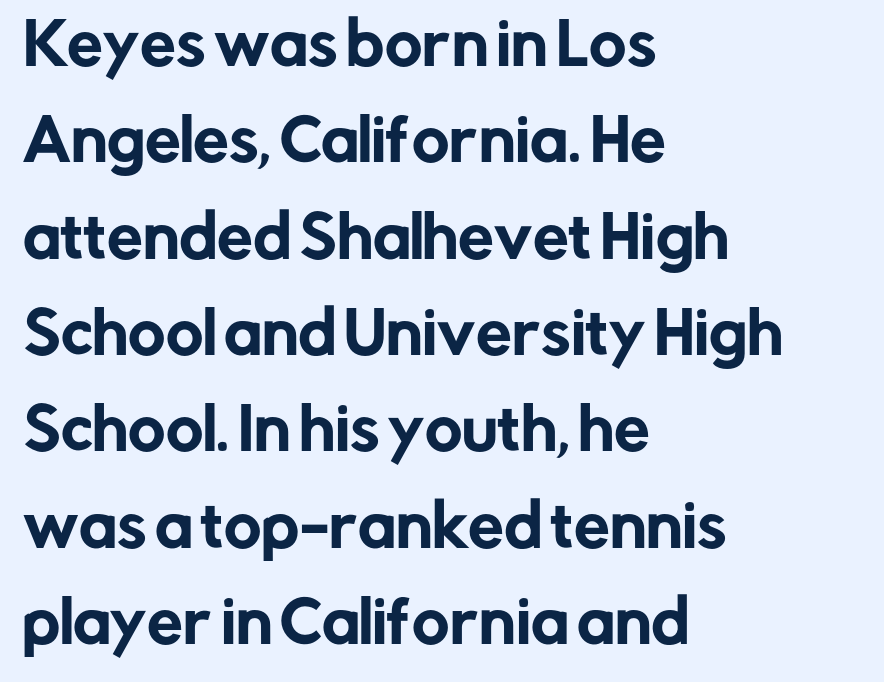
{"serif": "no", "italic": "no", "width": "normal", "stroke_contrast": "low", "x_height": "medium", "monospaced": "no", "underline": "no", "align": "left", "line_spacing": "normal", "line_spacing_ratio": 1.69, "letter_spacing": "normal", "letter_spacing_em": 0.0, "glyph_px": 57}
